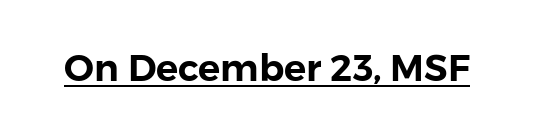
{"serif": "no", "italic": "no", "width": "normal", "stroke_contrast": "low", "x_height": "medium", "monospaced": "no", "underline": "yes", "letter_spacing": "normal", "letter_spacing_em": 0.0, "glyph_px": 37}
